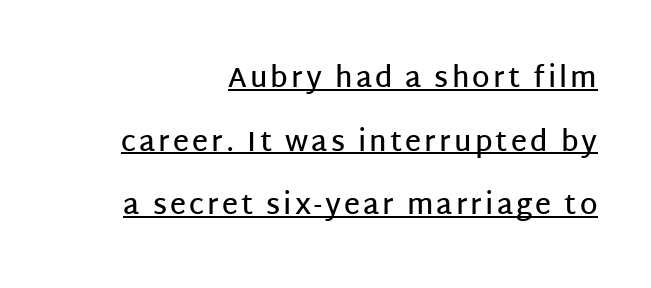
{"serif": "no", "italic": "no", "bold": "semi", "weight": "semibold", "width": "normal", "stroke_contrast": "low", "x_height": "large", "monospaced": "no", "underline": "yes", "align": "right", "line_spacing": "loose", "line_spacing_ratio": 2.27, "glyph_px": 28}
